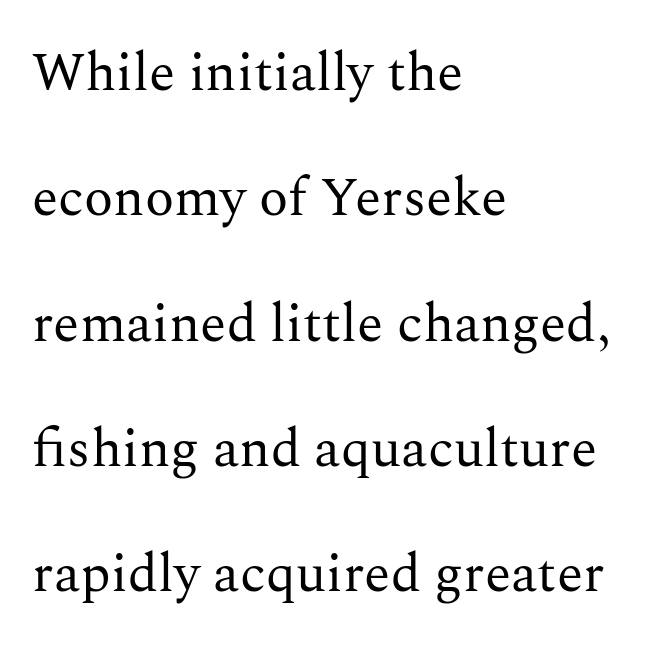
Q: Is the text bold? A: No.
Q: Is the text italic (slanted)? A: No, it is upright.
Q: Is the typeface a serif or a sans-serif typeface? A: Serif.
Q: Is the text underlined? A: No.
Q: How is the paragraph aligned? A: Left-aligned.
Q: Is the spacing between letters normal or unusually wide? A: Normal.
Q: Is the spacing between lines tight, normal or loose? A: Loose.
Q: Width (condensed, normal, or wide)? A: Normal.
Q: Stroke contrast? A: Medium.
Q: x-height? A: Medium.
Q: Monospaced? A: No.
